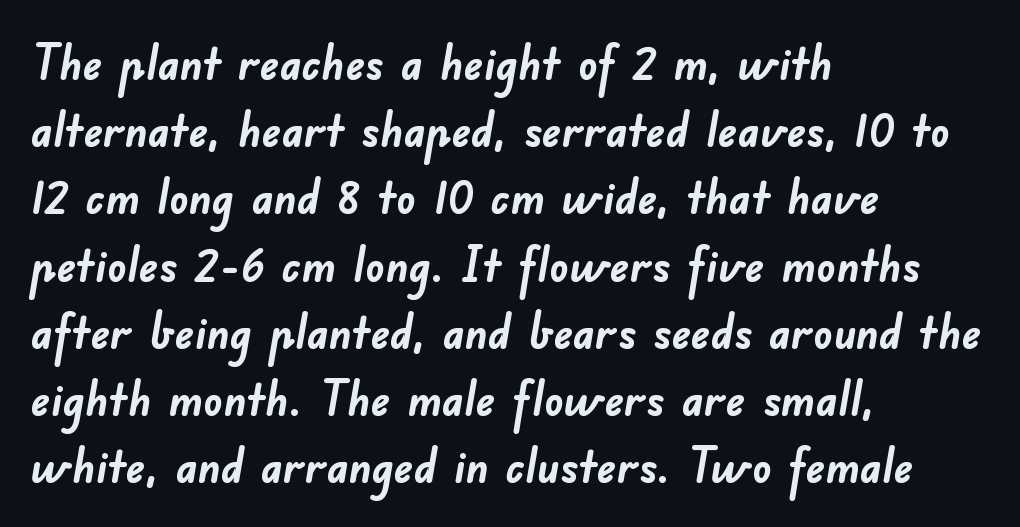
This sample has the flowing, uneven cadence of proportional lettering. Typesetter's note: full bold, strokes at maximum text heaviness. The text was rendered using a sans face with plain stroke endings. The tracking reads as untouched default to a designer's eye. Does the copy run flush right? No — it runs flush left.
